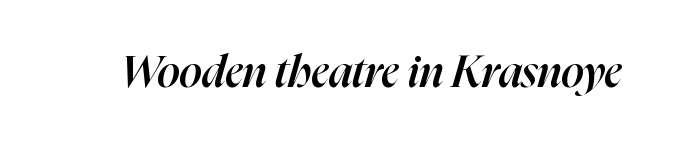
The image shows 44 px semibold type, italic (leaning right); set normal letter spacing, not underlined; high stroke contrast and a medium x-height.
